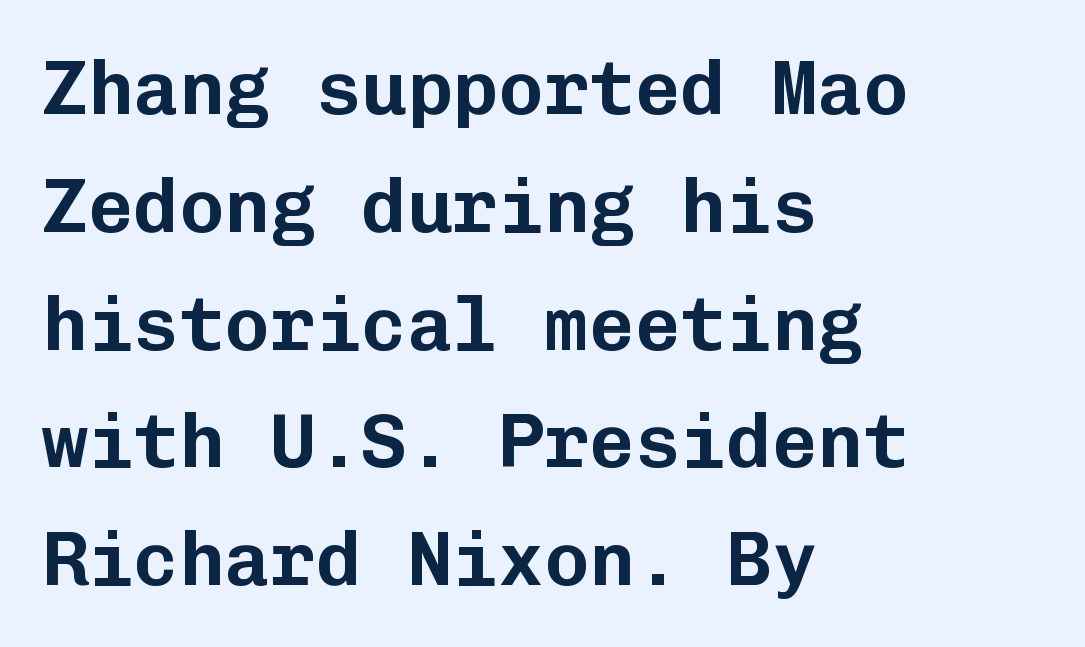
{"serif": "no", "italic": "no", "width": "normal", "stroke_contrast": "low", "x_height": "medium", "monospaced": "yes", "underline": "no", "align": "left", "line_spacing": "normal", "line_spacing_ratio": 1.55, "letter_spacing": "normal", "letter_spacing_em": 0.0, "glyph_px": 76}
